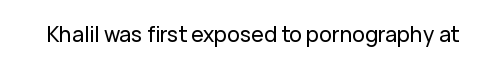
{"italic": "no", "underline": "no", "letter_spacing": "normal", "letter_spacing_em": 0.0, "glyph_px": 21}
